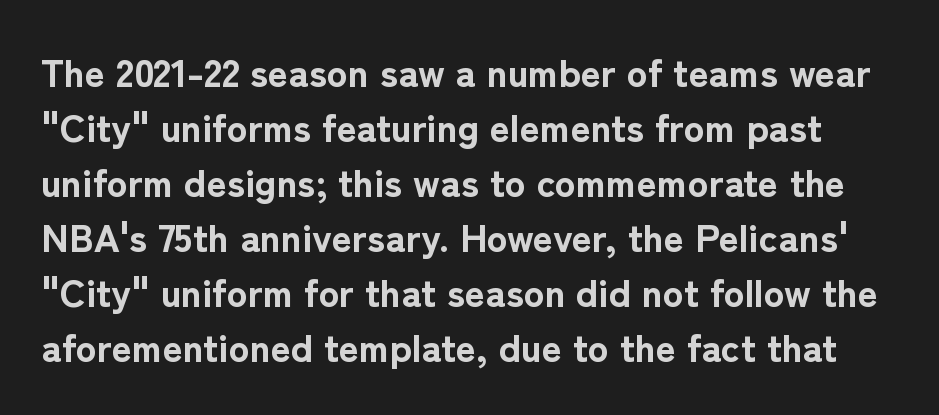
{"serif": "no", "italic": "no", "bold": "yes", "weight": "bold", "width": "normal", "stroke_contrast": "low", "x_height": "medium", "monospaced": "no", "underline": "no", "line_spacing": "normal", "line_spacing_ratio": 1.41, "letter_spacing": "normal", "letter_spacing_em": 0.0, "glyph_px": 39}
